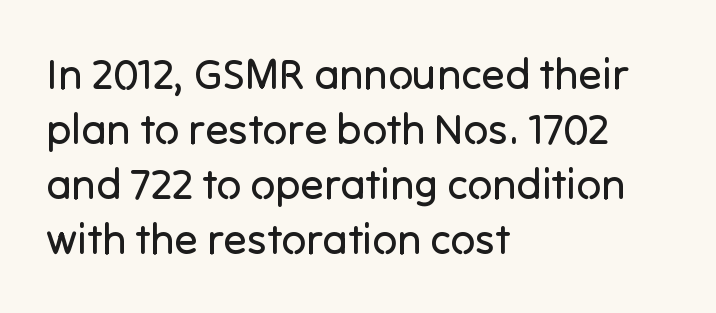
The image shows 43 px regular-weight sans-serif type, upright; set left-aligned, normal line spacing (1.28x), normal letter spacing, not underlined; low stroke contrast and a medium x-height.
